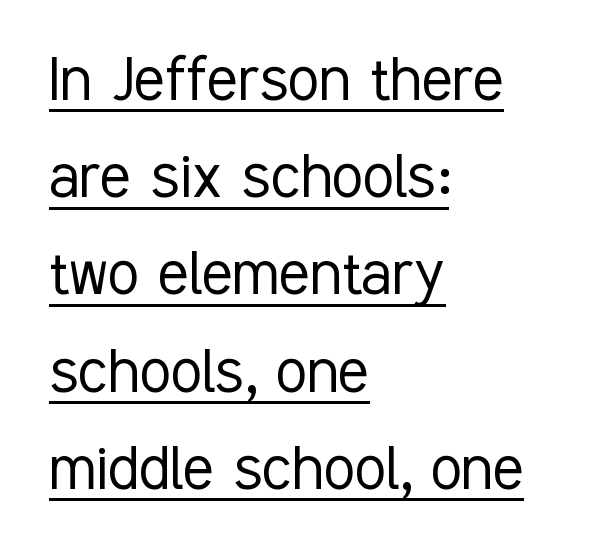
{"serif": "no", "italic": "no", "bold": "no", "weight": "light", "width": "condensed", "stroke_contrast": "low", "x_height": "medium", "monospaced": "no", "underline": "yes", "align": "left", "line_spacing": "normal", "line_spacing_ratio": 1.35, "letter_spacing": "normal", "letter_spacing_em": 0.0, "glyph_px": 72}
